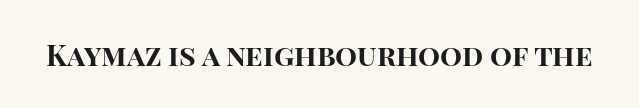
Set as a true bold cut, around the 700 mark. Has an underline been added? It has not. Unlike italic type, these characters show no tilt at all. Do the characters align in a grid? No, the font is proportional.
